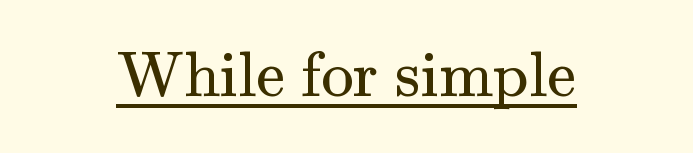
{"serif": "yes", "italic": "no", "bold": "no", "weight": "regular", "width": "normal", "stroke_contrast": "medium", "x_height": "small", "monospaced": "no", "underline": "yes", "letter_spacing": "normal", "letter_spacing_em": 0.0, "glyph_px": 65}
